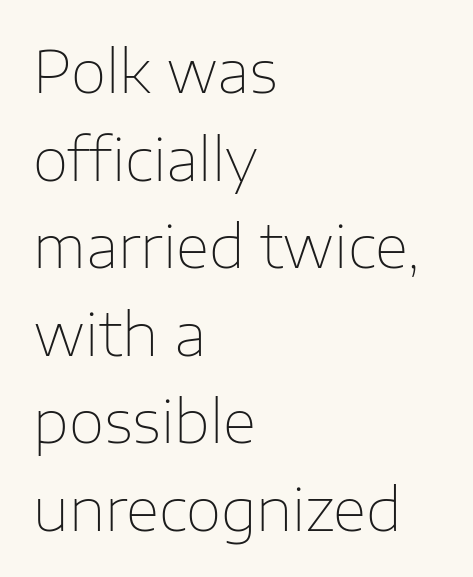
The image shows 58 px thin sans-serif type, upright; set left-aligned, normal line spacing (1.51x), normal letter spacing, not underlined; low stroke contrast and a medium x-height.
